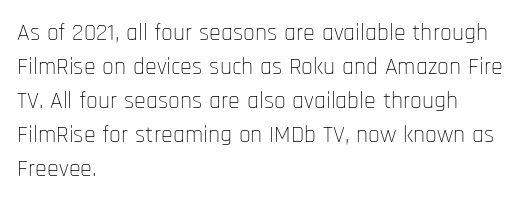
Just letters on the line, the space beneath them empty. The lines sit at an ordinary, default distance from one another. Reading down the block, your eye returns to a fixed left position each line. Think standard paragraph weight, or any step lighter than that.
